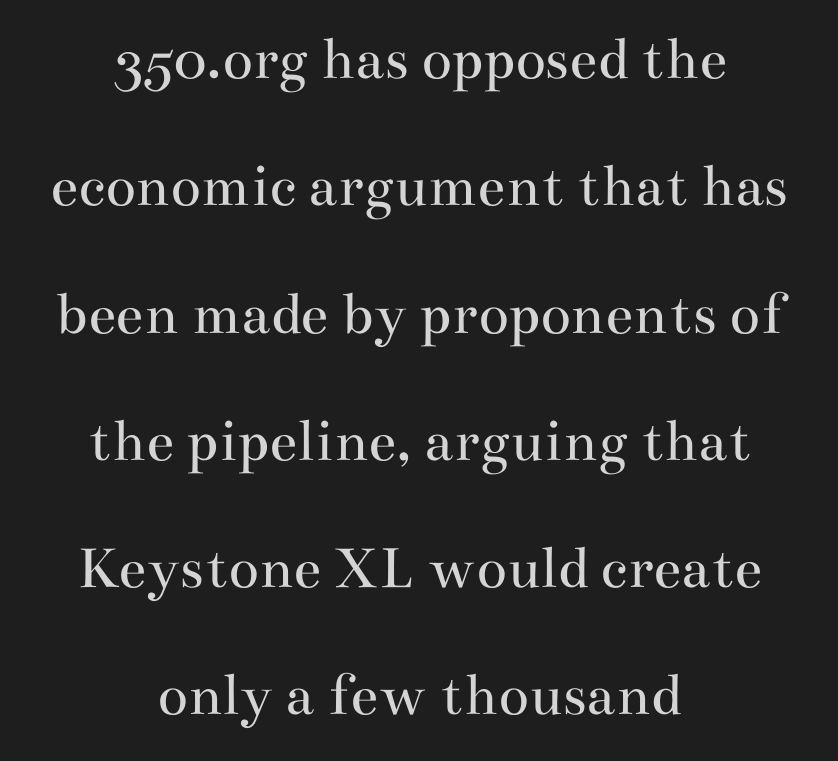
{"serif": "yes", "italic": "no", "bold": "no", "weight": "regular", "width": "wide", "stroke_contrast": "medium", "x_height": "small", "monospaced": "no", "underline": "no", "align": "center", "line_spacing": "loose", "line_spacing_ratio": 2.02, "letter_spacing": "normal", "letter_spacing_em": 0.0, "glyph_px": 63}
